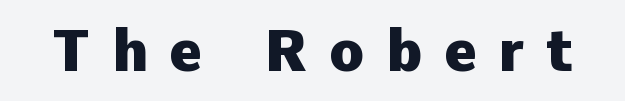
Emphasis by weight is at full strength: bold. The axis of the letterforms is exactly vertical. The rendering shows plain stroke endings on the letterforms — a sans-serif design. Words appear elongated and porous because spacing is wide. Here the designer chose a conventional face with non-uniform glyph widths.
